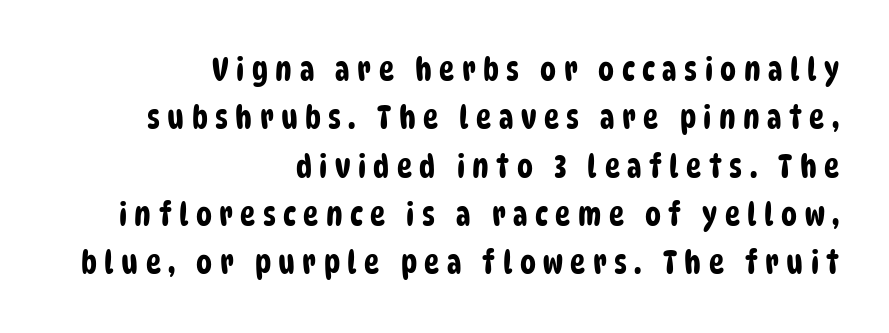
{"serif": "no", "width": "condensed", "stroke_contrast": "low", "x_height": "large", "monospaced": "no", "underline": "no", "align": "right", "line_spacing": "normal", "line_spacing_ratio": 1.51, "letter_spacing": "wide", "letter_spacing_em": 0.23, "glyph_px": 32}
